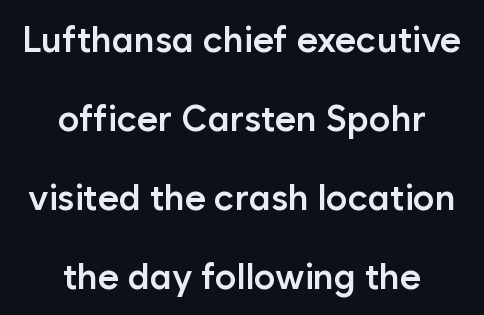
Note: no serifs on the glyphs. Quick note: not italic, upright. Loosely led — the rows are spread out. If you folded the block vertically in half, each line would mirror itself in length. Decoration check: the copy has no underline.
